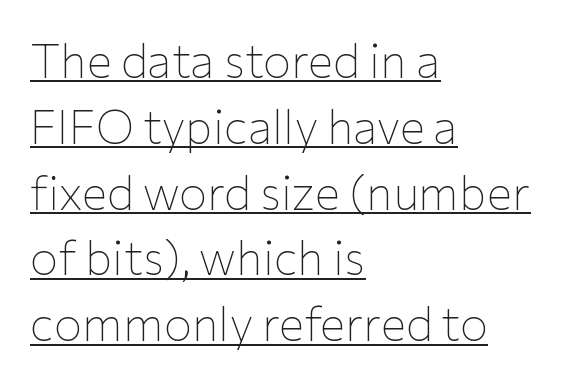
The image shows 47 px thin sans-serif type, upright; set left-aligned, normal line spacing (1.4x), normal letter spacing, underlined; low stroke contrast and a medium x-height.
